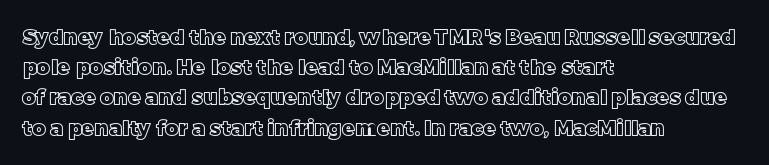
{"italic": "no", "underline": "no", "align": "left", "line_spacing": "normal", "line_spacing_ratio": 1.44, "letter_spacing": "normal", "letter_spacing_em": 0.0, "glyph_px": 21}
